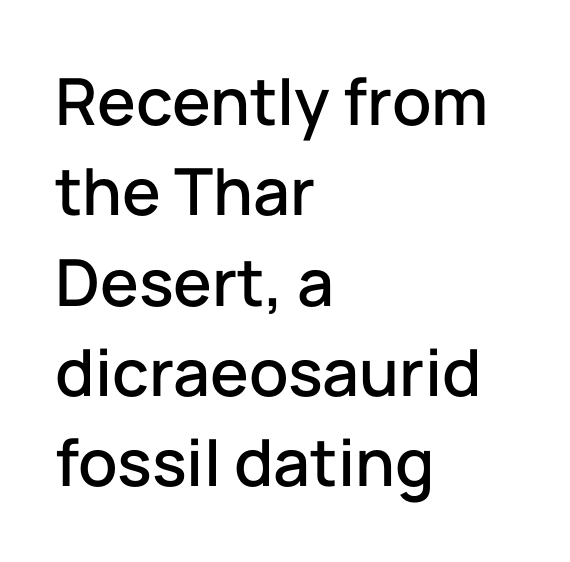
{"serif": "no", "italic": "no", "width": "normal", "stroke_contrast": "low", "x_height": "medium", "monospaced": "no", "underline": "no", "align": "left", "line_spacing": "normal", "line_spacing_ratio": 1.39, "letter_spacing": "normal", "letter_spacing_em": 0.0, "glyph_px": 65}
